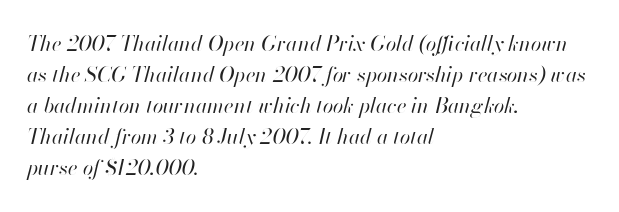
Q: Is the text bold? A: No.
Q: Is the text italic (slanted)? A: Yes, it leans right by about 13 degrees.
Q: Is the text underlined? A: No.
Q: How is the paragraph aligned? A: Left-aligned.
Q: Is the spacing between letters normal or unusually wide? A: Normal.
Q: Is the spacing between lines tight, normal or loose? A: Normal.
